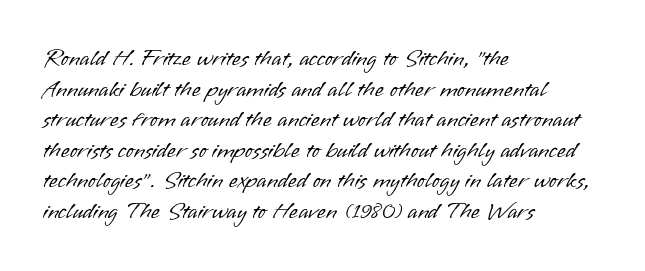
Vertical spacing — default. The text block is weighted toward the left margin, trailing off unevenly rightward. The baseline area is clear. These lines keep a tight, regular rhythm from letter to letter. No extra ink here — the face is not bold.
